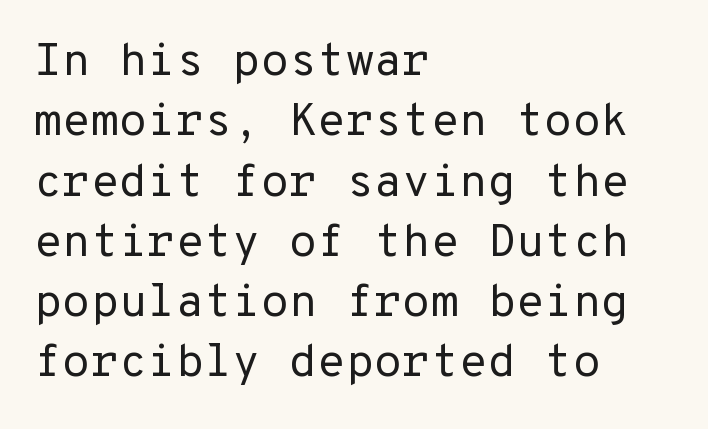
The image shows 46 px regular-weight sans-serif type, upright, monospaced; set left-aligned, normal line spacing (1.31x), normal letter spacing, not underlined; low stroke contrast and a medium x-height.
